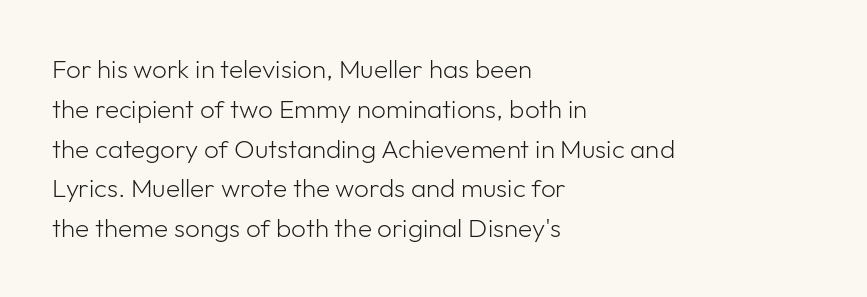
{"italic": "no", "bold": "no", "underline": "no", "align": "left", "line_spacing": "normal", "line_spacing_ratio": 1.53, "letter_spacing": "normal", "letter_spacing_em": 0.0, "glyph_px": 26}
